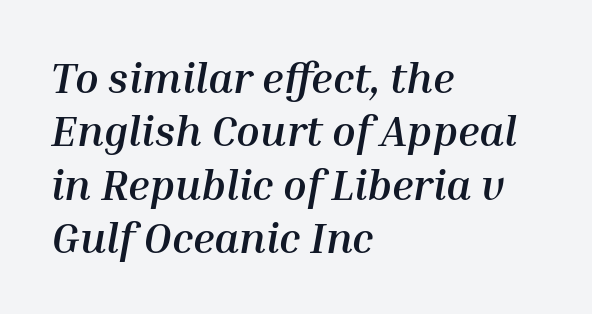
The image shows 43 px semibold type, italic (leaning right); set left-aligned, line spacing 1.24x, normal letter spacing, not underlined; medium stroke contrast and a medium x-height.
